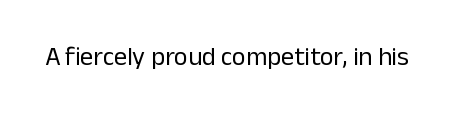
The image shows 26 px text type, upright; set normal letter spacing, not underlined.
